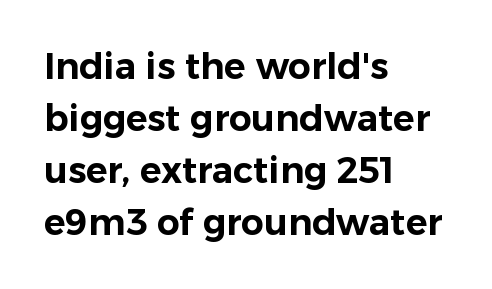
The image shows 36 px sans-serif type, upright; set left-aligned, normal line spacing (1.44x), normal letter spacing, not underlined; low stroke contrast and a medium x-height.
